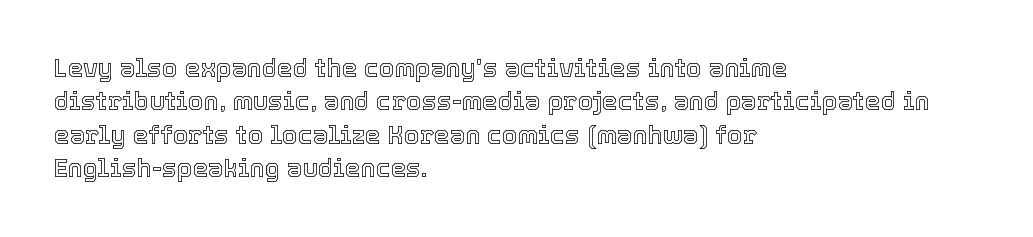
{"italic": "no", "underline": "no", "align": "left", "line_spacing": "normal", "line_spacing_ratio": 1.34, "letter_spacing": "normal", "letter_spacing_em": 0.0, "glyph_px": 25}
